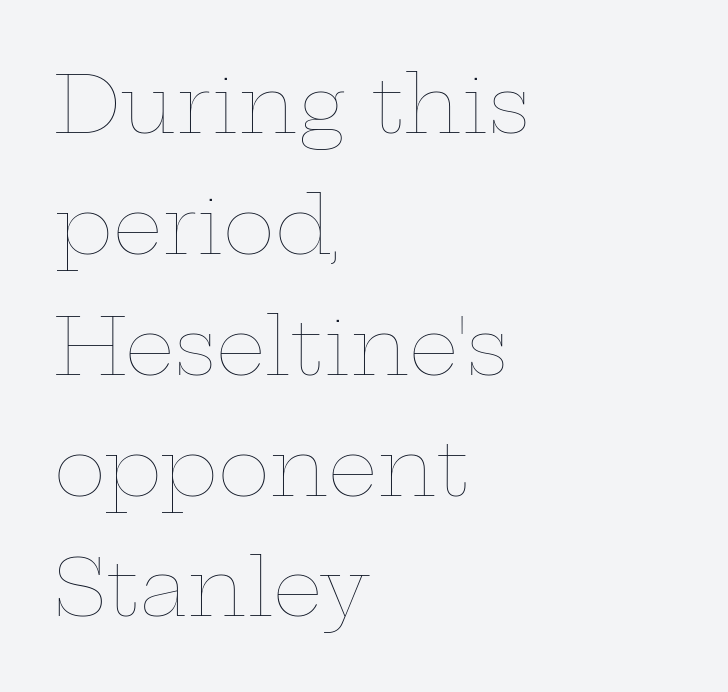
Honestly, there is no underline to notice here at all. A typesetter would call this leading conventional body-copy spacing. Stems and bowls with no extra thickness — not bold. This sample has the flowing, uneven cadence of proportional lettering.
